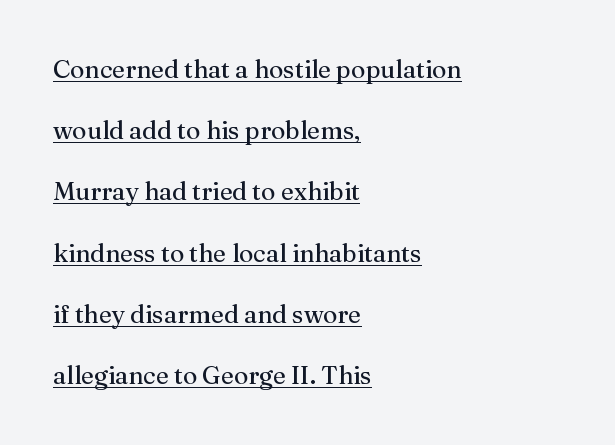
The image shows 25 px text type, upright; set left-aligned, loose line spacing (2.45x), normal letter spacing, underlined.
